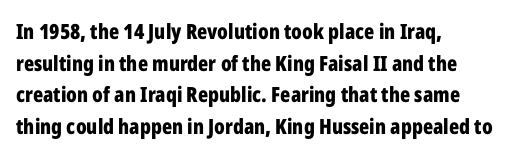
{"italic": "no", "bold": "yes", "underline": "no", "align": "left", "line_spacing": "normal", "line_spacing_ratio": 1.51, "letter_spacing": "normal", "letter_spacing_em": 0.0, "glyph_px": 21}
